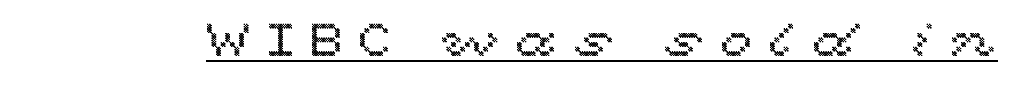
Q: Is the text italic (slanted)? A: Yes.
Q: Is the text underlined? A: Yes.
Q: Is the spacing between letters normal or unusually wide? A: Unusually wide.
Q: Width (condensed, normal, or wide)? A: Wide.
Q: x-height? A: Medium.
Q: Monospaced? A: No.
